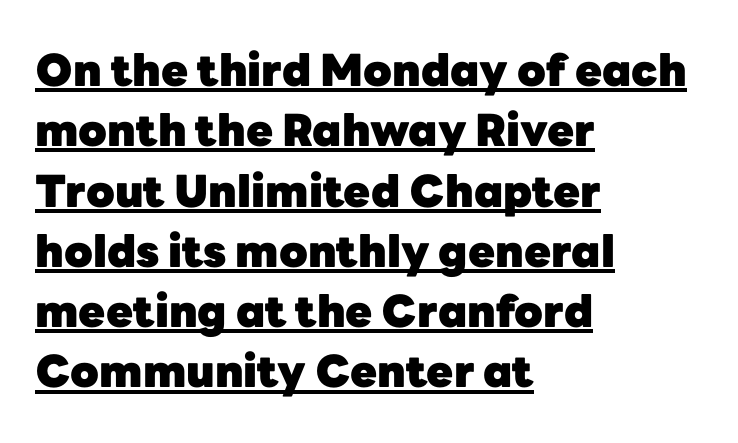
{"serif": "no", "italic": "no", "bold": "yes", "weight": "heavy", "width": "normal", "stroke_contrast": "low", "x_height": "medium", "monospaced": "no", "underline": "yes", "align": "left", "line_spacing": "normal", "line_spacing_ratio": 1.37, "letter_spacing": "normal", "letter_spacing_em": 0.0, "glyph_px": 44}
